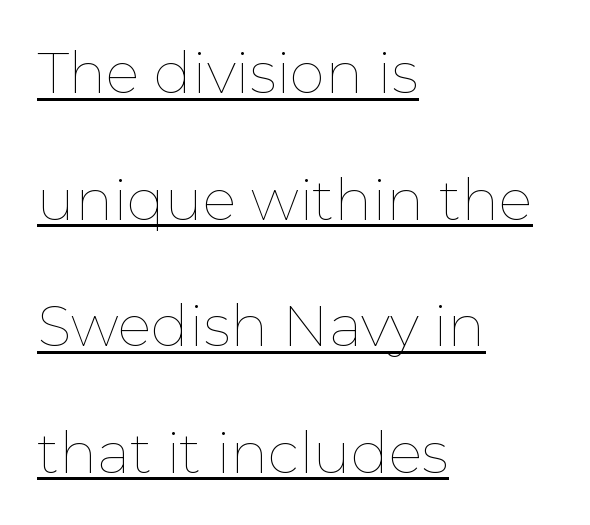
{"italic": "no", "bold": "no", "weight": "thin", "width": "normal", "stroke_contrast": "low", "x_height": "medium", "monospaced": "no", "underline": "yes", "align": "left", "line_spacing": "loose", "line_spacing_ratio": 2.22, "letter_spacing": "normal", "letter_spacing_em": 0.0, "glyph_px": 57}
